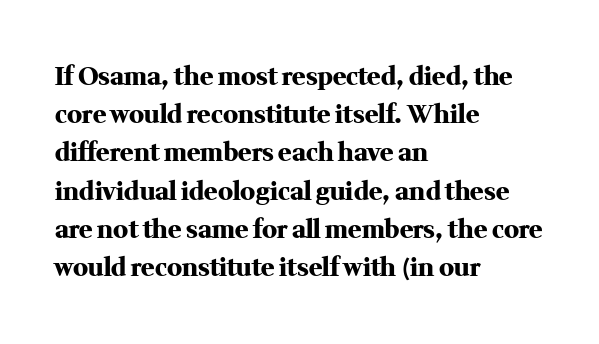
The image shows 25 px bold type, upright; set left-aligned, normal line spacing (1.53x), normal letter spacing, not underlined.
